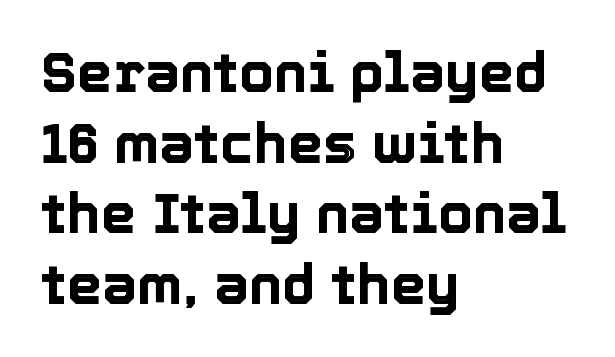
Q: Is the text italic (slanted)? A: No, it is upright.
Q: Is the text underlined? A: No.
Q: How is the paragraph aligned? A: Left-aligned.
Q: Is the spacing between letters normal or unusually wide? A: Normal.
Q: Is the spacing between lines tight, normal or loose? A: Normal.
Q: Width (condensed, normal, or wide)? A: Normal.
Q: x-height? A: Medium.
Q: Monospaced? A: No.
